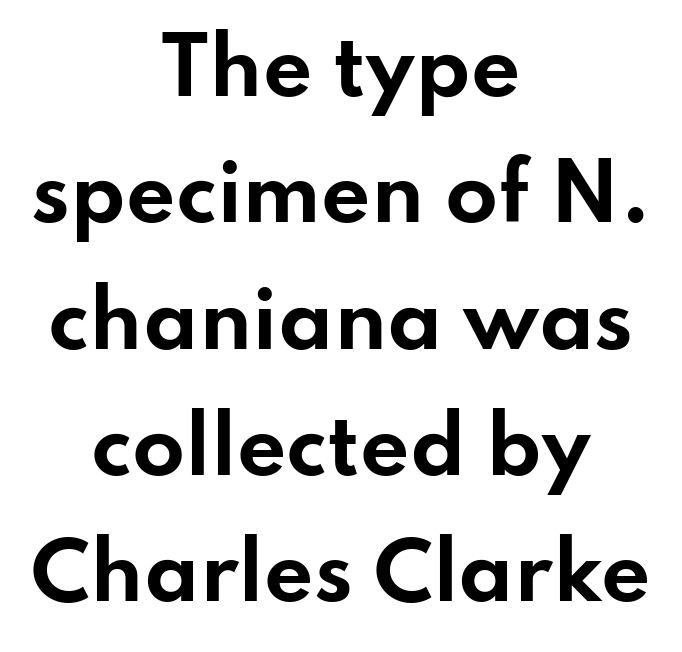
The image shows 77 px bold, wide sans-serif type, upright; set centered, normal line spacing (1.64x), normal letter spacing, not underlined; low stroke contrast and a small x-height.
